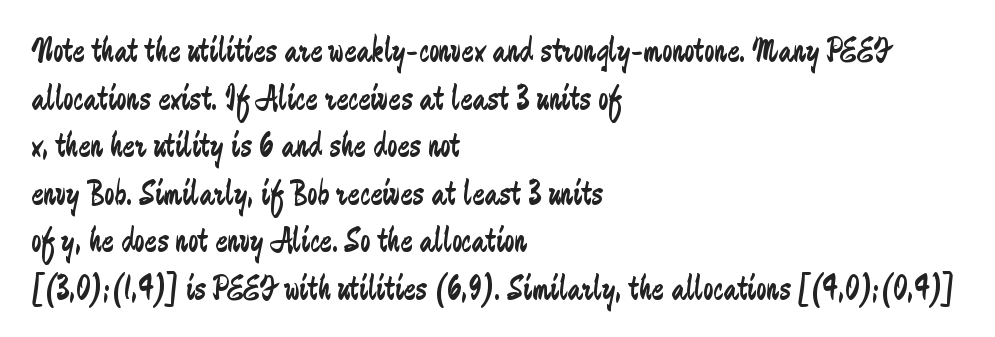
{"serif": "no", "bold": "no", "weight": "regular", "width": "condensed", "stroke_contrast": "low", "x_height": "medium", "monospaced": "no", "underline": "no", "align": "left", "line_spacing": "normal", "line_spacing_ratio": 1.32, "letter_spacing": "normal", "letter_spacing_em": 0.0, "glyph_px": 36}
